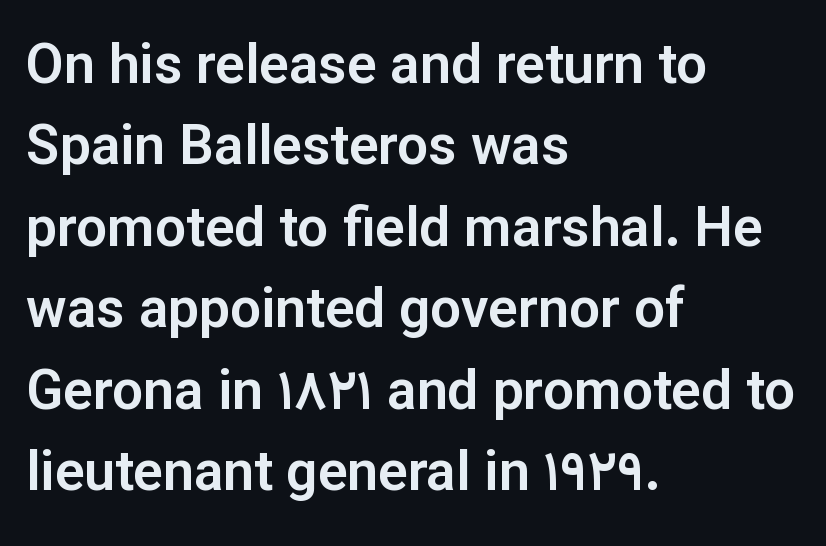
The specimen reads as upright at a glance. Note the varied advance widths — an 'i' is clearly narrower than an 'm'. All the whitespace from short lines collects on the right. The passage shown is not underscored anywhere. Nothing sits at the stroke ends, so this counts as sans-serif.
